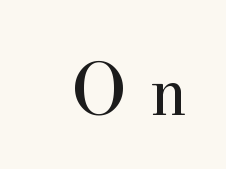
Q: Is the text bold? A: No.
Q: Is the text italic (slanted)? A: No, it is upright.
Q: Is the typeface a serif or a sans-serif typeface? A: Serif.
Q: Is the text underlined? A: No.
Q: Is the spacing between letters normal or unusually wide? A: Unusually wide.
Q: Width (condensed, normal, or wide)? A: Normal.
Q: Stroke contrast? A: Medium.
Q: x-height? A: Small.
Q: Monospaced? A: No.
